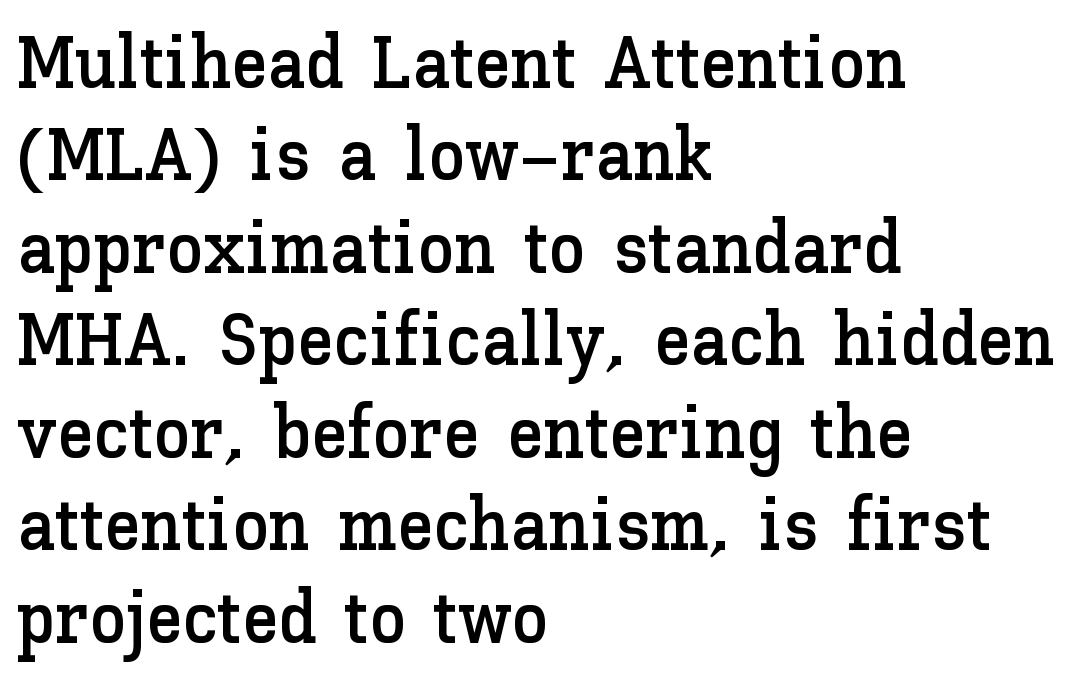
Compared with typical body copy, the letter spacing here is the same. The gap between lines stays unmarked. Successive baselines arrive at the customary interval. Does the copy run flush right? No — it runs flush left. A typesetter would call this proportional, since set widths differ per character. The lettering holds an erect, upright posture throughout.
